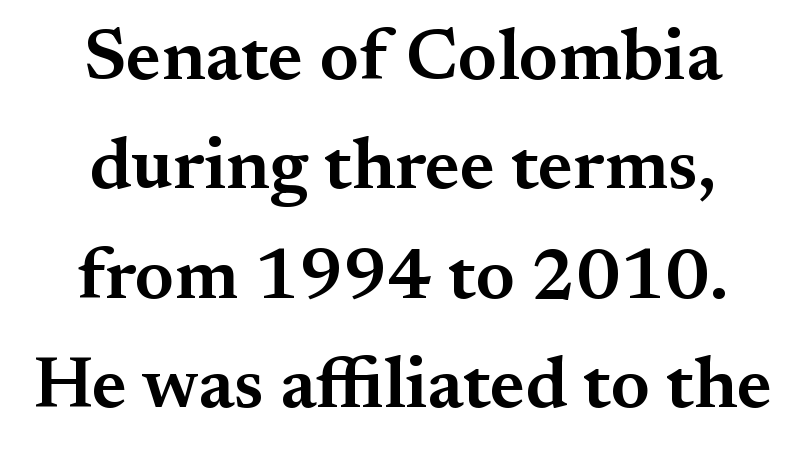
Q: Is the text bold? A: Semi-bold.
Q: Is the text italic (slanted)? A: No, it is upright.
Q: Is the typeface a serif or a sans-serif typeface? A: Serif.
Q: Is the text underlined? A: No.
Q: How is the paragraph aligned? A: Centered.
Q: Is the spacing between letters normal or unusually wide? A: Normal.
Q: Is the spacing between lines tight, normal or loose? A: Normal.
Q: Width (condensed, normal, or wide)? A: Normal.
Q: Stroke contrast? A: Medium.
Q: x-height? A: Small.
Q: Monospaced? A: No.
